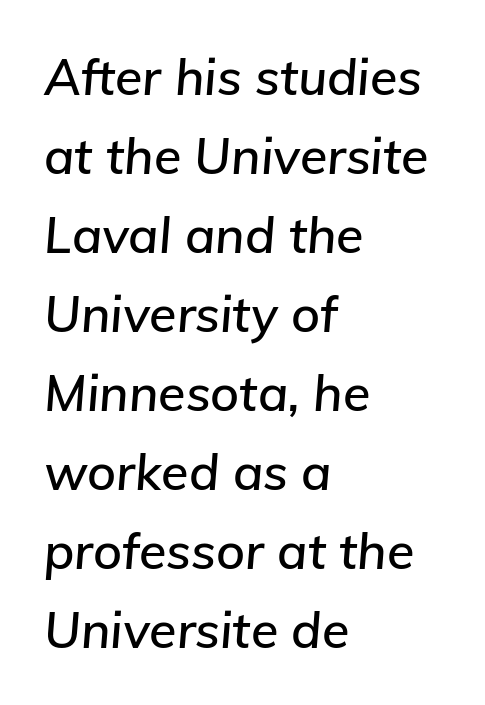
{"italic": "yes", "lean": "right", "slant_degrees": 5, "width": "normal", "stroke_contrast": "low", "x_height": "medium", "monospaced": "no", "underline": "no", "align": "left", "line_spacing": "normal", "line_spacing_ratio": 1.58, "letter_spacing": "normal", "letter_spacing_em": 0.0, "glyph_px": 50}
